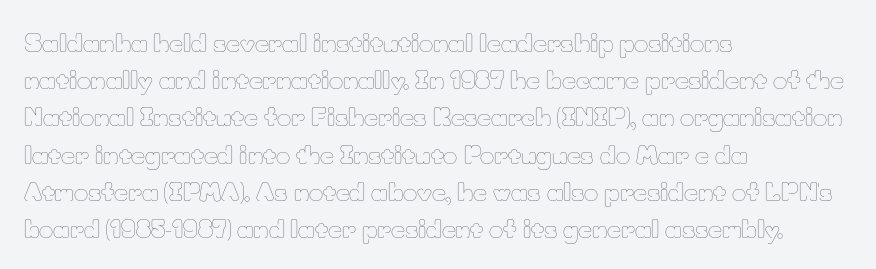
The image shows 24 px text type, upright; set left-aligned, normal line spacing (1.55x), normal letter spacing, not underlined.
